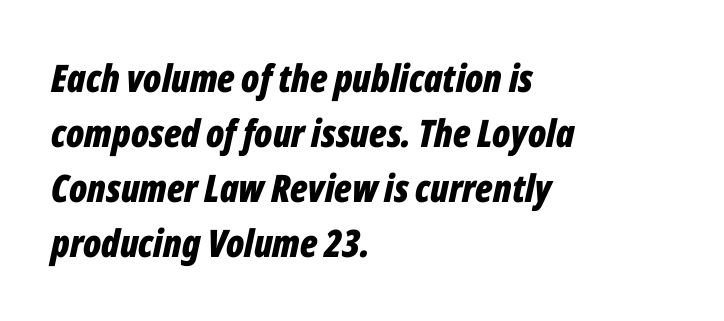
Quick note: underline off. Which margin do the lines hug? The left one — the right edge is uneven. Does extra space separate the letters? No, they use regular spacing. Line spacing here is normal.
